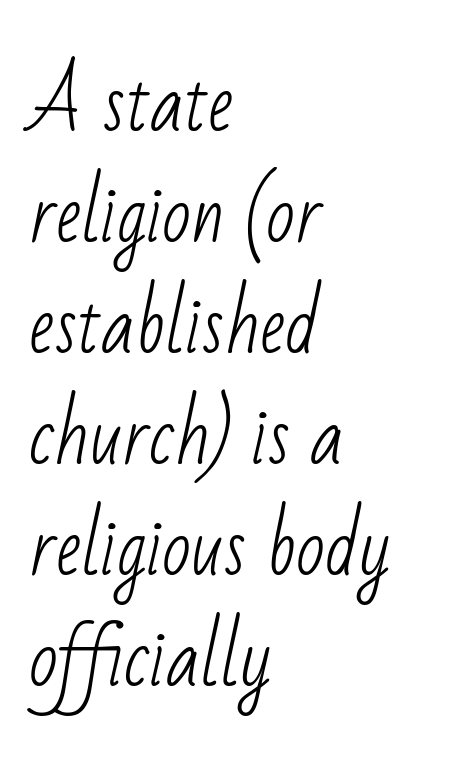
{"serif": "no", "bold": "no", "weight": "light", "width": "condensed", "stroke_contrast": "low", "x_height": "small", "monospaced": "no", "underline": "no", "align": "left", "line_spacing": "normal", "line_spacing_ratio": 1.46, "letter_spacing": "normal", "letter_spacing_em": 0.0, "glyph_px": 76}
